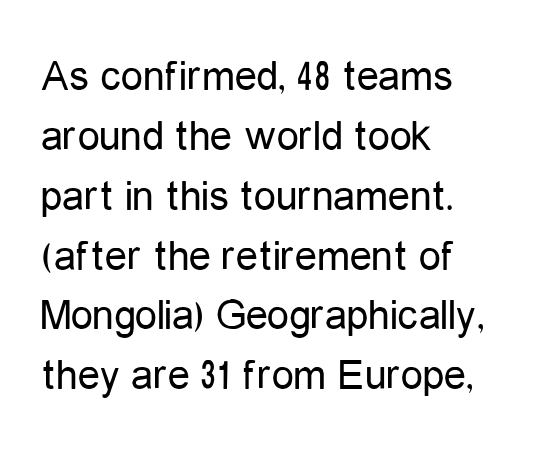
The image shows 44 px regular-weight, condensed sans-serif type, upright; set left-aligned, normal line spacing (1.36x), normal letter spacing, not underlined; low stroke contrast and a medium x-height.
